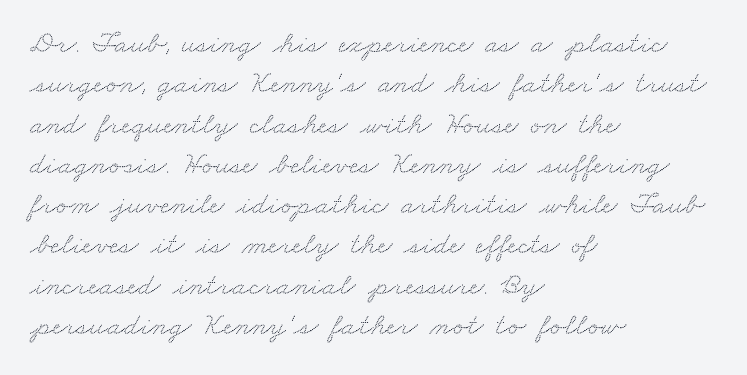
Q: Is the typeface a serif or a sans-serif typeface? A: Serif.
Q: Is the text underlined? A: No.
Q: How is the paragraph aligned? A: Left-aligned.
Q: Is the spacing between letters normal or unusually wide? A: Normal.
Q: Is the spacing between lines tight, normal or loose? A: Normal.
Q: Width (condensed, normal, or wide)? A: Wide.
Q: Stroke contrast? A: Medium.
Q: x-height? A: Small.
Q: Monospaced? A: No.
